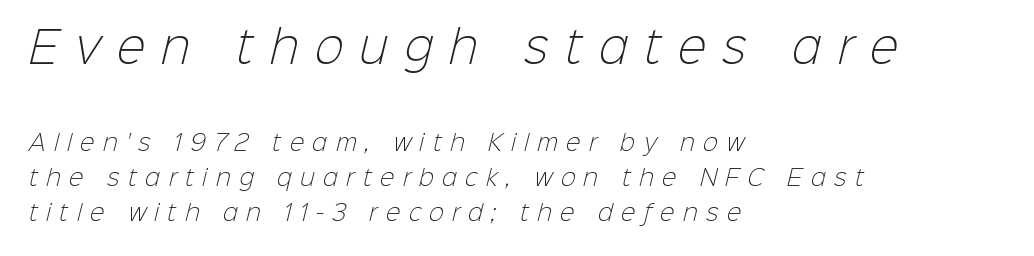
Q: Is the text bold? A: No.
Q: Is the typeface a serif or a sans-serif typeface? A: Sans-serif.
Q: Is the text underlined? A: No.
Q: How is the paragraph aligned? A: Left-aligned.
Q: Is the spacing between letters normal or unusually wide? A: Unusually wide.
Q: Is the spacing between lines tight, normal or loose? A: Normal.
Q: Which block of text is set in a larger size, the first (top) or the second (bottom)? A: The first (top) one.
Q: Width (condensed, normal, or wide)? A: Normal.
Q: Stroke contrast? A: Low.
Q: x-height? A: Medium.
Q: Monospaced? A: No.
